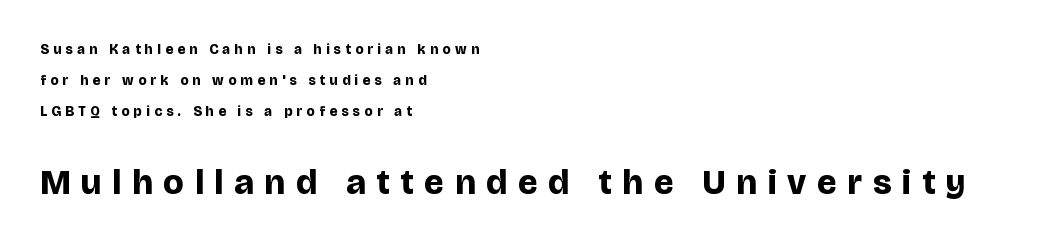
Q: Is the text bold? A: Yes.
Q: Is the text italic (slanted)? A: No, it is upright.
Q: Is the typeface a serif or a sans-serif typeface? A: Sans-serif.
Q: Is the text underlined? A: No.
Q: How is the paragraph aligned? A: Left-aligned.
Q: Is the spacing between letters normal or unusually wide? A: Unusually wide.
Q: Is the spacing between lines tight, normal or loose? A: Loose.
Q: Which block of text is set in a larger size, the first (top) or the second (bottom)? A: The second (bottom) one.
Q: Width (condensed, normal, or wide)? A: Normal.
Q: Stroke contrast? A: Low.
Q: x-height? A: Large.
Q: Monospaced? A: No.
